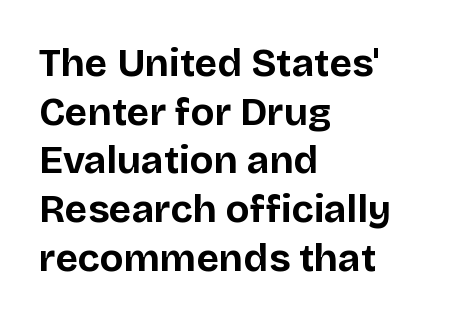
The image shows 39 px bold sans-serif type, upright; set left-aligned, normal line spacing (1.25x), normal letter spacing, not underlined; low stroke contrast and a large x-height.
